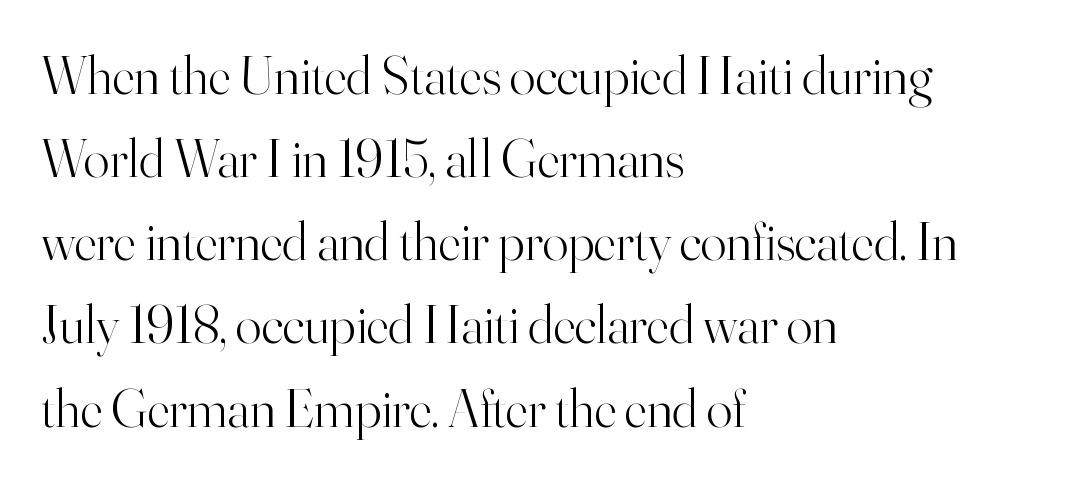
{"serif": "yes", "italic": "no", "bold": "no", "weight": "light", "width": "normal", "stroke_contrast": "high", "x_height": "small", "monospaced": "no", "underline": "no", "align": "left", "line_spacing": "normal", "line_spacing_ratio": 1.54, "letter_spacing": "normal", "letter_spacing_em": 0.0, "glyph_px": 54}
